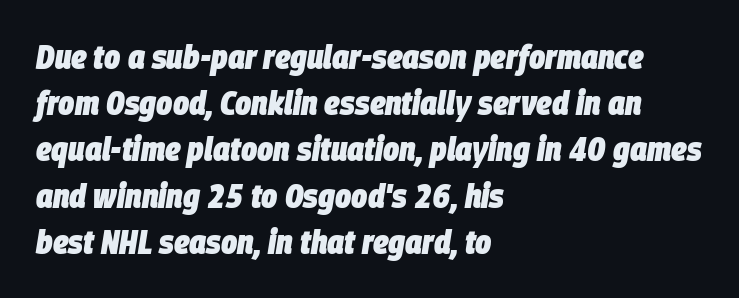
The foot of each line stays bare and open. If you drew a ruler down the left edge, every line would touch it. Proportional: the letters do not fall into vertical columns. Students, note that the glyphs here touch the page at normal intervals.
